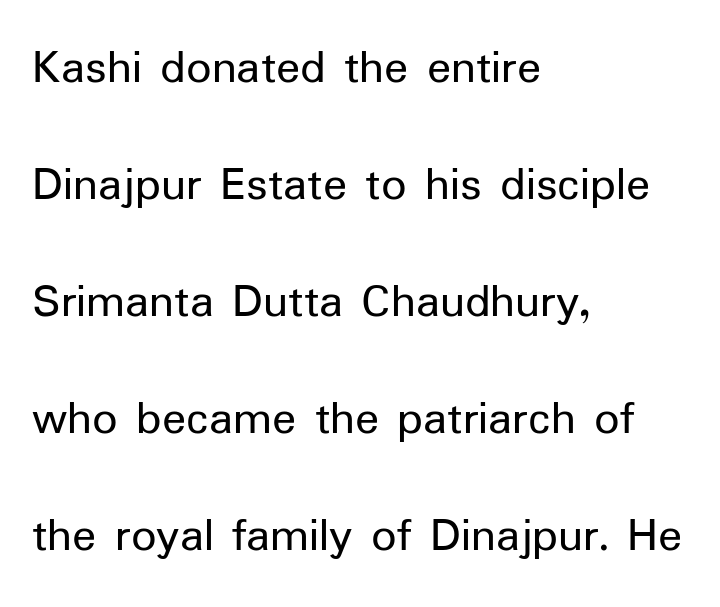
Q: Is the text bold? A: No.
Q: Is the text italic (slanted)? A: No, it is upright.
Q: Is the typeface a serif or a sans-serif typeface? A: Sans-serif.
Q: Is the text underlined? A: No.
Q: How is the paragraph aligned? A: Left-aligned.
Q: Is the spacing between letters normal or unusually wide? A: Normal.
Q: Is the spacing between lines tight, normal or loose? A: Loose.
Q: Width (condensed, normal, or wide)? A: Normal.
Q: Stroke contrast? A: Low.
Q: x-height? A: Medium.
Q: Monospaced? A: No.
